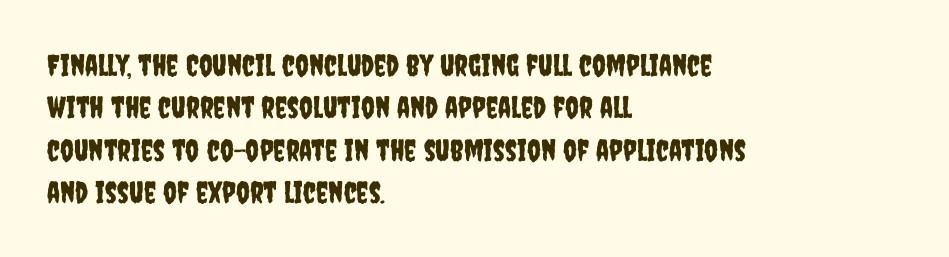
{"serif": "no", "italic": "no", "width": "condensed", "stroke_contrast": "low", "x_height": "large", "monospaced": "no", "underline": "no", "align": "left", "line_spacing": "normal", "line_spacing_ratio": 1.41, "letter_spacing": "normal", "letter_spacing_em": 0.0, "glyph_px": 30}
